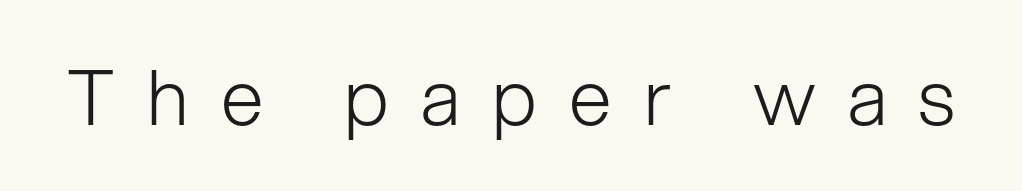
{"serif": "no", "italic": "no", "bold": "no", "weight": "light", "width": "normal", "stroke_contrast": "low", "x_height": "medium", "monospaced": "no", "underline": "no", "letter_spacing": "wide", "letter_spacing_em": 0.42, "glyph_px": 77}
